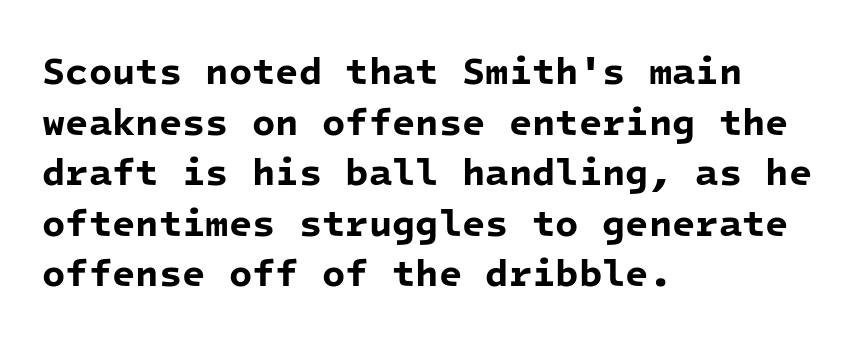
Strokes here are thick enough to call this a true bold. There is no visible air inserted between adjacent glyphs. Descenders are the only things crossing below the line. One-word summary of the alignment: left.
